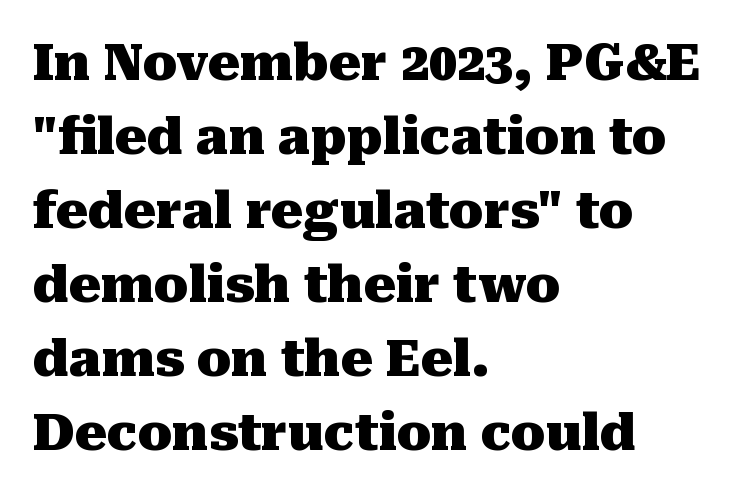
Q: Is the text bold? A: Yes.
Q: Is the text italic (slanted)? A: No, it is upright.
Q: Is the typeface a serif or a sans-serif typeface? A: Serif.
Q: Is the text underlined? A: No.
Q: How is the paragraph aligned? A: Left-aligned.
Q: Is the spacing between letters normal or unusually wide? A: Normal.
Q: Is the spacing between lines tight, normal or loose? A: Normal.
Q: Width (condensed, normal, or wide)? A: Normal.
Q: Stroke contrast? A: Medium.
Q: x-height? A: Medium.
Q: Monospaced? A: No.
